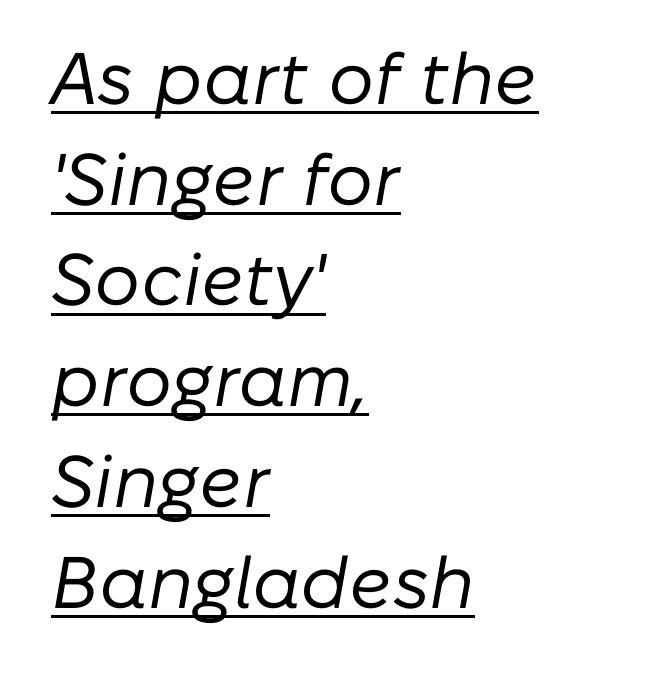
{"italic": "yes", "lean": "right", "slant_degrees": 10, "bold": "no", "weight": "regular", "width": "normal", "stroke_contrast": "low", "x_height": "medium", "monospaced": "no", "underline": "yes", "align": "left", "line_spacing": "normal", "line_spacing_ratio": 1.38, "letter_spacing": "normal", "letter_spacing_em": 0.0, "glyph_px": 73}
